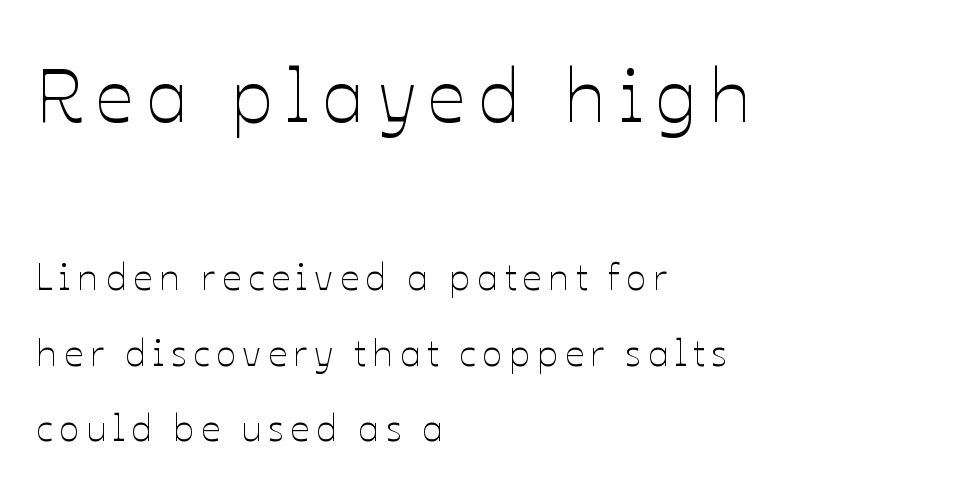
{"italic": "no", "bold": "no", "weight": "thin", "width": "normal", "stroke_contrast": "low", "x_height": "medium", "monospaced": "no", "underline": "no", "align": "left", "line_spacing": "loose", "line_spacing_ratio": 1.98, "larger_block": "first", "size_ratio": 2.0, "glyph_px": 76}
